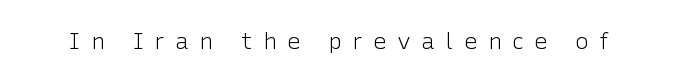
Q: Is the text bold? A: No.
Q: Is the text italic (slanted)? A: No, it is upright.
Q: Is the text underlined? A: No.
Q: Is the spacing between letters normal or unusually wide? A: Unusually wide.
